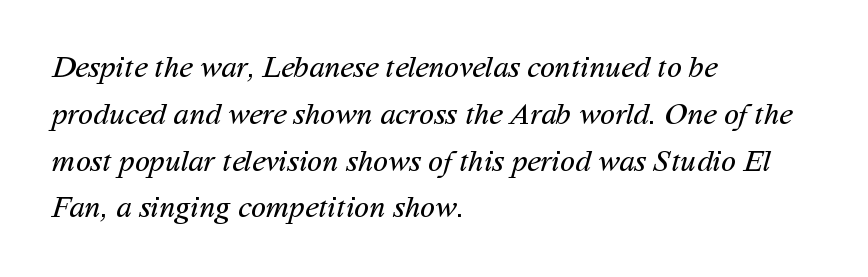
Caption: face not bold, strokes unweighted. No extra tracking has been applied to these lines. Leftover space on each line is placed entirely after the last word. Vertically, the passage feels balanced, rows spaced as you'd expect.
